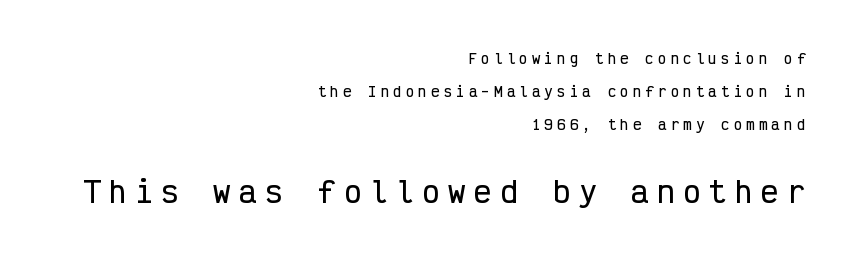
The image shows 29 px condensed sans-serif type, upright, monospaced; set right-aligned, loose line spacing (2.37x), unusually wide letter spacing (+0.3 em), not underlined; the second (bottom) block is 2.07x larger; low stroke contrast and a medium x-height.
